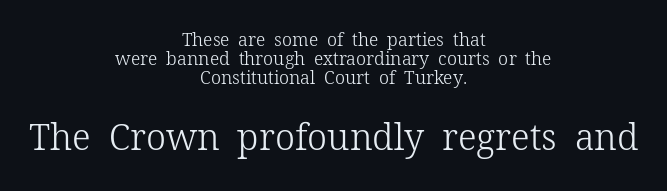
The later block is typeset at a bigger size than the earlier block. A student would call this center alignment; a typographer would say set centered. Each new line begins almost immediately beneath the previous one. The face used here is proportionally spaced, like ordinary book or web type. The glyphs in this specimen are seriffed. Is the stroke heavy? The answer is a plain regular-or-lighter.
